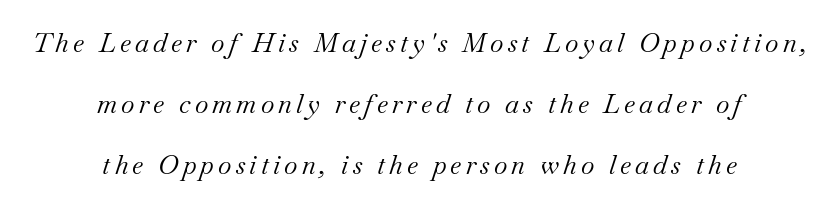
{"italic": "yes", "lean": "right", "slant_degrees": 18, "bold": "no", "underline": "no", "align": "center", "line_spacing": "loose", "line_spacing_ratio": 2.35, "glyph_px": 26}
